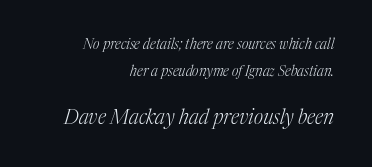
The image shows 20 px text type, italic (leaning right); set right-aligned, loose line spacing (1.92x), normal letter spacing, not underlined; the second (bottom) block is 1.43x larger.
